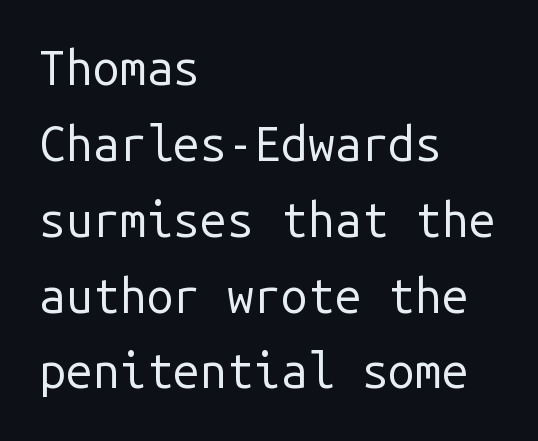
{"serif": "no", "italic": "no", "bold": "no", "weight": "regular", "width": "normal", "stroke_contrast": "low", "x_height": "medium", "monospaced": "yes", "underline": "no", "align": "left", "line_spacing": "normal", "line_spacing_ratio": 1.58, "letter_spacing": "normal", "letter_spacing_em": 0.0, "glyph_px": 48}
